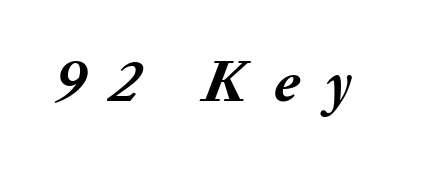
The image shows 61 px semibold type, italic (leaning right); set unusually wide letter spacing (+0.42 em), not underlined; medium stroke contrast and a small x-height.
